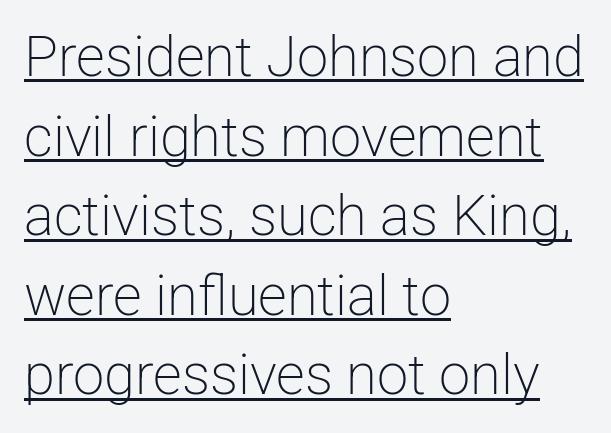
Q: Is the text bold? A: No.
Q: Is the text italic (slanted)? A: No, it is upright.
Q: Is the typeface a serif or a sans-serif typeface? A: Sans-serif.
Q: Is the text underlined? A: Yes.
Q: How is the paragraph aligned? A: Left-aligned.
Q: Is the spacing between letters normal or unusually wide? A: Normal.
Q: Is the spacing between lines tight, normal or loose? A: Normal.
Q: Width (condensed, normal, or wide)? A: Normal.
Q: Stroke contrast? A: Low.
Q: x-height? A: Medium.
Q: Monospaced? A: No.
